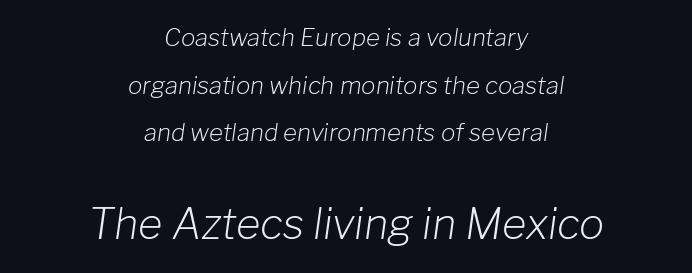
The face used here is proportionally spaced, like ordinary book or web type. The area under the type is left untouched. The passage shown leans; its letterforms are oblique. This layout puts the modest block above and the oversized block below. Notice how the passage keeps no hard edge, just a central spine. Compared with typical paragraphs, the rows here are farther apart.
